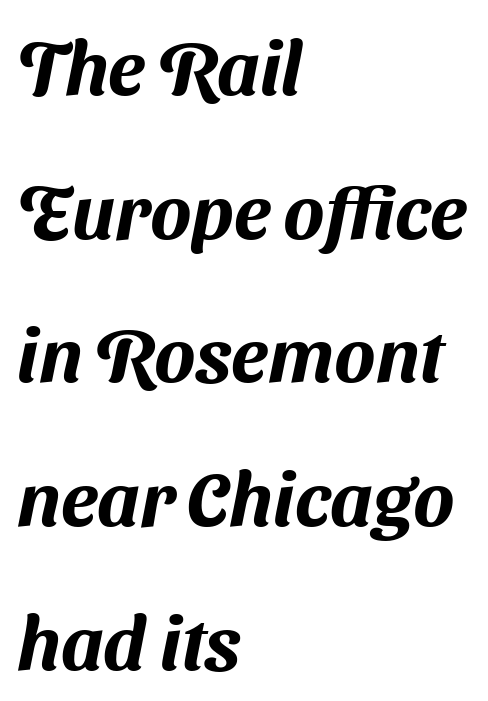
Teacher's note: observe the even left margin — that is flush-left alignment. The space directly below the letters is spotless. Observe the absence of serifs on each vertical stroke in this sample. Spacing verdict: proportional, widths tailored to each character.
